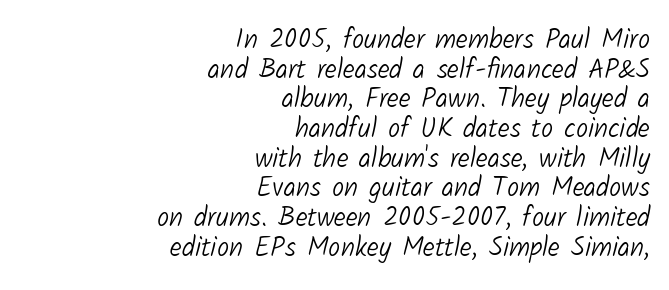
{"bold": "no", "underline": "no", "align": "right", "line_spacing": "tight", "line_spacing_ratio": 1.1, "letter_spacing": "normal", "letter_spacing_em": 0.0, "glyph_px": 27}
